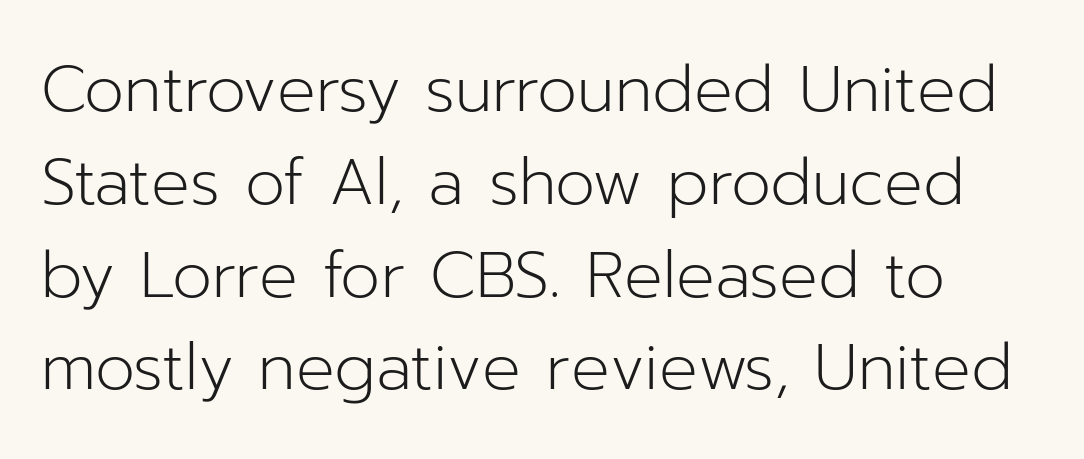
The image shows 64 px light sans-serif type, upright; set normal line spacing (1.45x), normal letter spacing, not underlined; low stroke contrast and a medium x-height.
